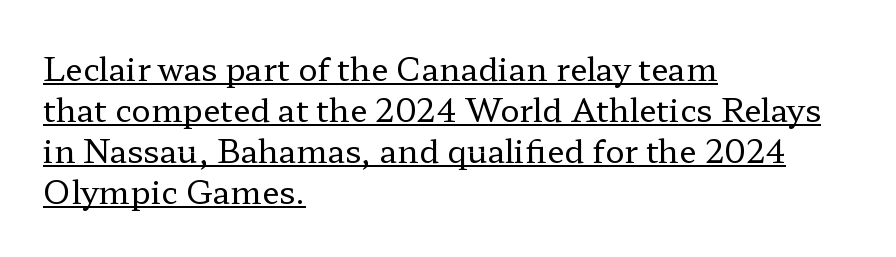
Q: Is the text bold? A: No.
Q: Is the text italic (slanted)? A: No, it is upright.
Q: Is the typeface a serif or a sans-serif typeface? A: Serif.
Q: Is the text underlined? A: Yes.
Q: How is the paragraph aligned? A: Left-aligned.
Q: Is the spacing between letters normal or unusually wide? A: Normal.
Q: Is the spacing between lines tight, normal or loose? A: Normal.
Q: Width (condensed, normal, or wide)? A: Wide.
Q: Stroke contrast? A: Low.
Q: x-height? A: Medium.
Q: Monospaced? A: No.
